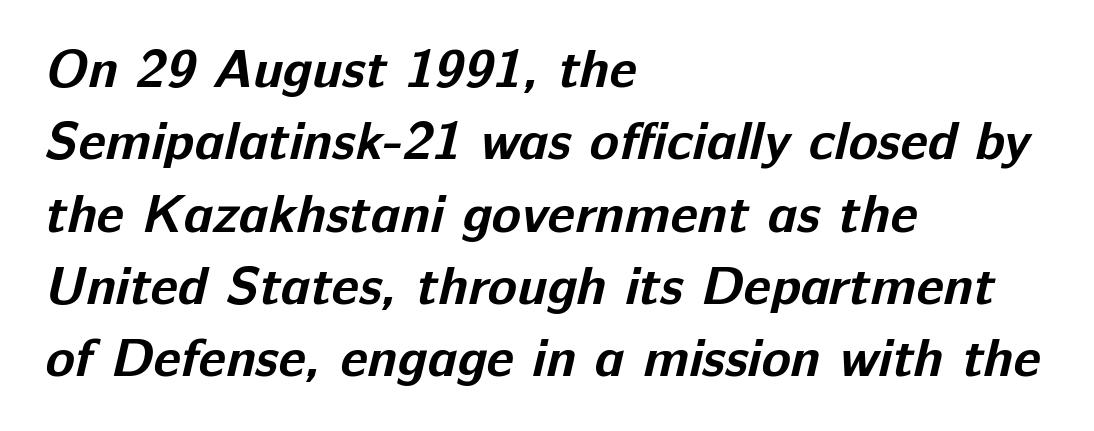
Think of a printed novel: that variable character pitch is what you see here. The rows are spaced the way most documents space them. Clear beneath every line of the passage. Emphasis by weight is at full strength: bold.
